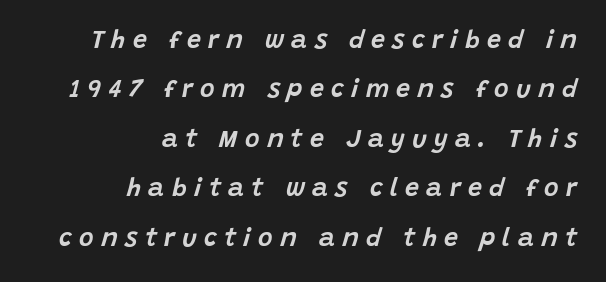
This rendering widens character spacing well past its baseline value. The text carries the slant typical of an italic or oblique font. What's the leading like? Stretched, with rows far apart. Only glyphs here, with clear space below each row. These lines are set flush right with a ragged left edge.
